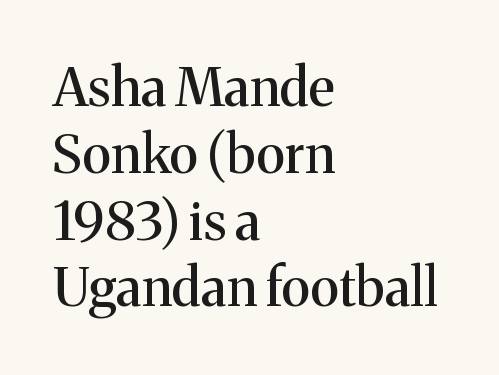
Q: Is the text italic (slanted)? A: No, it is upright.
Q: Is the typeface a serif or a sans-serif typeface? A: Serif.
Q: Is the text underlined? A: No.
Q: How is the paragraph aligned? A: Left-aligned.
Q: Is the spacing between letters normal or unusually wide? A: Normal.
Q: Is the spacing between lines tight, normal or loose? A: Normal.
Q: Width (condensed, normal, or wide)? A: Normal.
Q: Stroke contrast? A: Medium.
Q: x-height? A: Medium.
Q: Monospaced? A: No.
